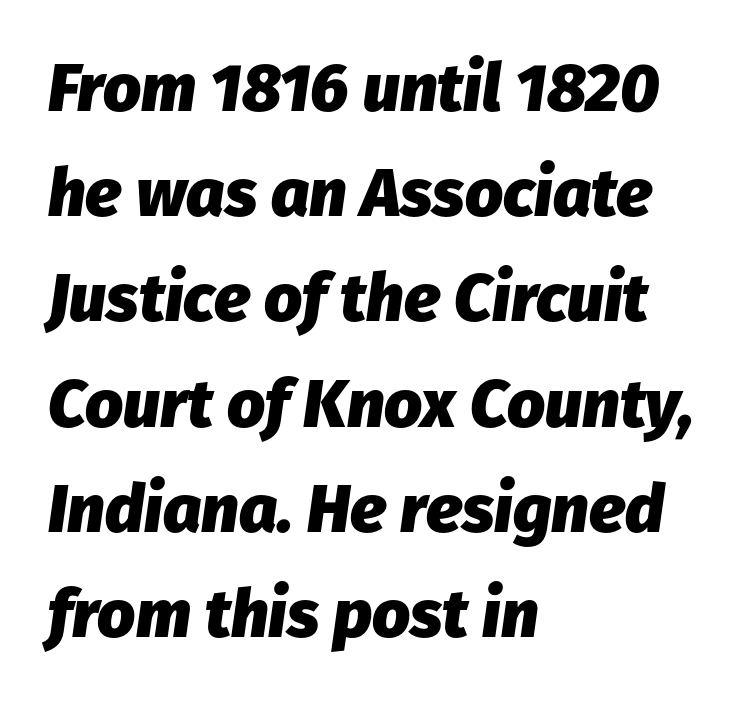
{"italic": "yes", "lean": "right", "slant_degrees": 8, "bold": "yes", "weight": "heavy", "width": "normal", "stroke_contrast": "low", "x_height": "medium", "monospaced": "no", "underline": "no", "align": "left", "line_spacing": "normal", "line_spacing_ratio": 1.57, "letter_spacing": "normal", "letter_spacing_em": 0.0, "glyph_px": 67}
